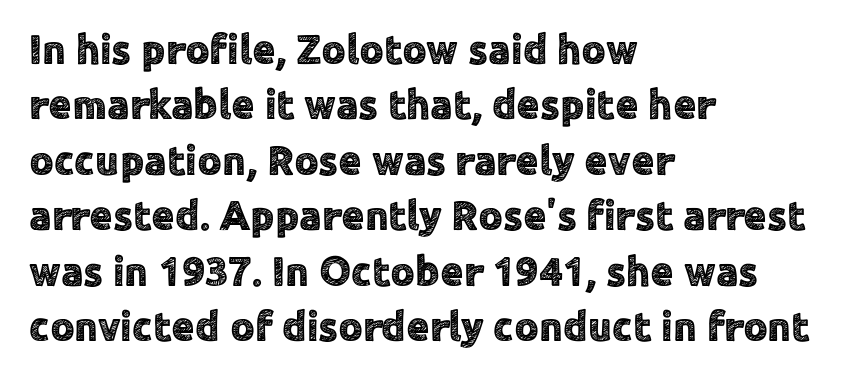
Does the lettering tilt? It doesn't — this is upright. The tracking reads as untouched default to a designer's eye. Leading matches the norm, producing a regular column. A sans-serif font was chosen for this passage. The face used here is proportionally spaced, like ordinary book or web type.
